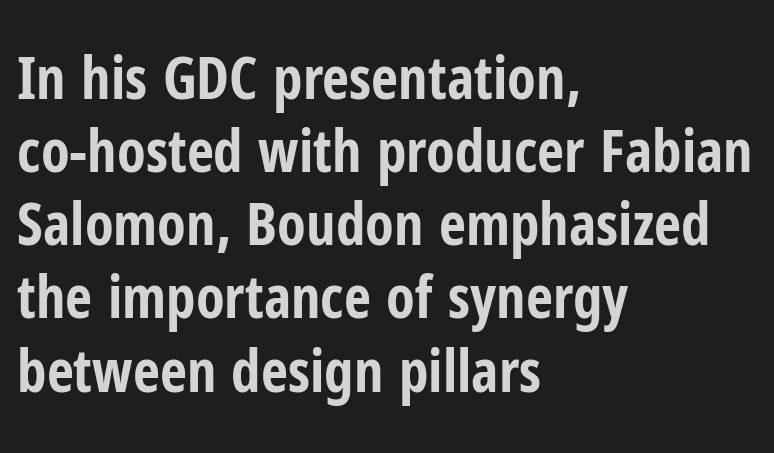
The image shows 59 px bold, condensed sans-serif type, upright; set left-aligned, line spacing 1.24x, normal letter spacing, not underlined; low stroke contrast and a medium x-height.
